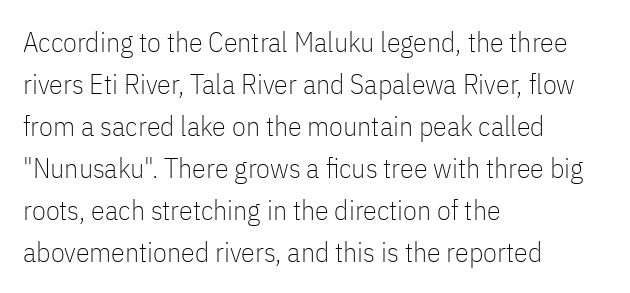
The image shows 28 px thin, condensed sans-serif type, upright; set left-aligned, normal line spacing (1.5x), normal letter spacing, not underlined; low stroke contrast and a medium x-height.
